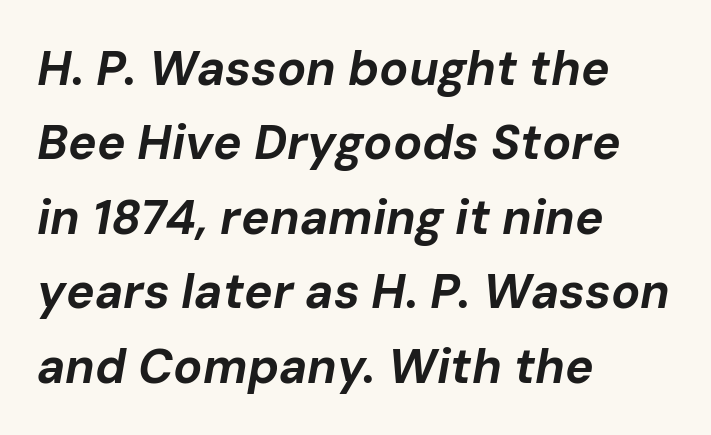
Typesetter's note: full bold, strokes at maximum text heaviness. Varying glyph widths throughout — classic text-font behaviour. This sample uses plain, unmodified letter spacing. The font's italic variant was chosen for this text. Horizontally, the lines are justified to the leading edge only.
